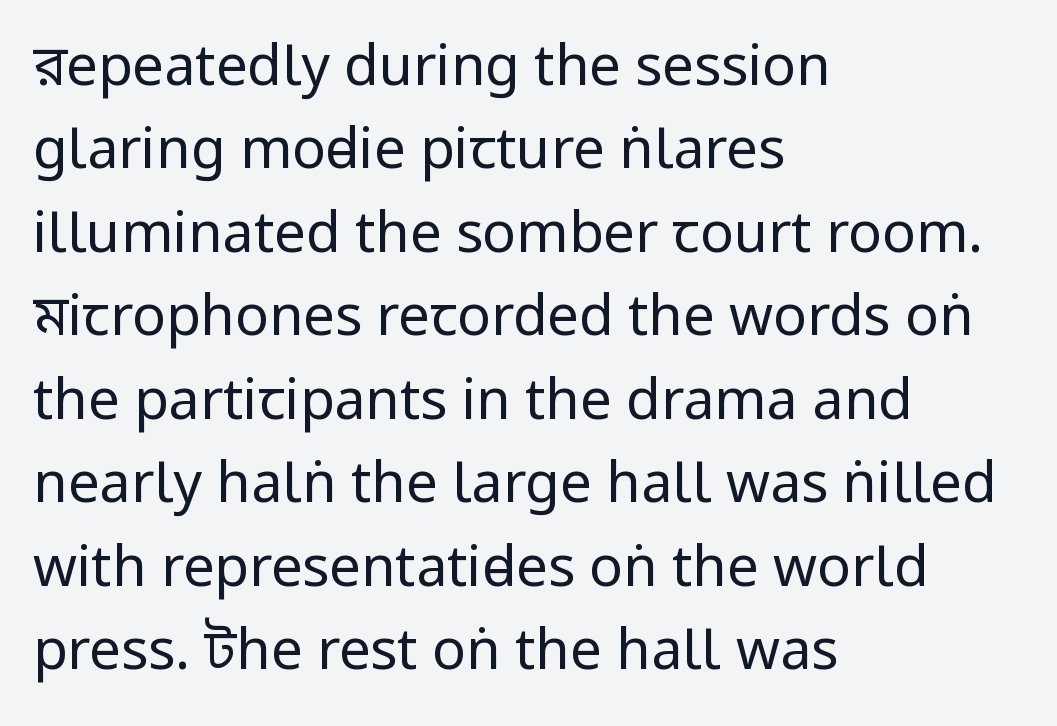
{"serif": "no", "italic": "no", "bold": "no", "weight": "regular", "width": "condensed", "stroke_contrast": "low", "x_height": "large", "monospaced": "no", "underline": "no", "align": "left", "line_spacing": "normal", "line_spacing_ratio": 1.49, "letter_spacing": "normal", "letter_spacing_em": 0.0, "glyph_px": 56}
